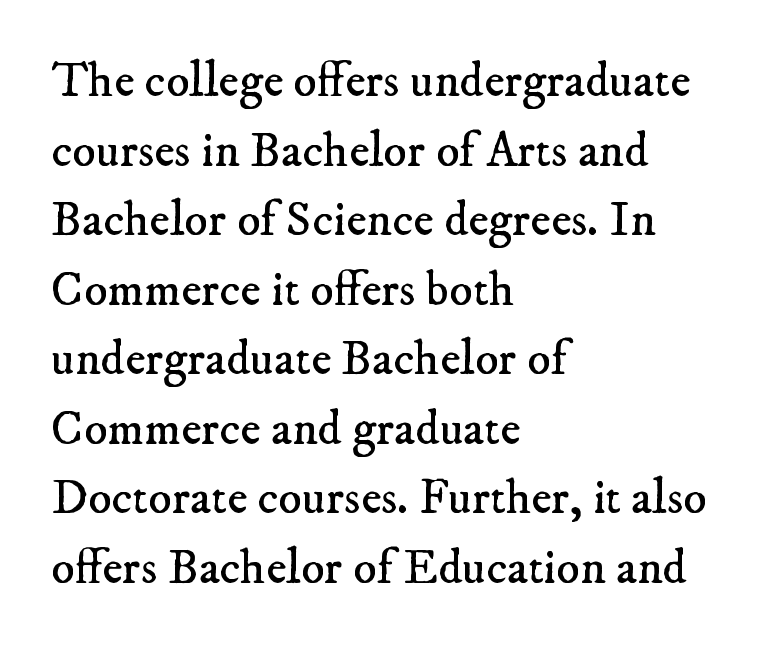
The image shows 49 px regular-weight serif type; set left-aligned, normal line spacing (1.42x), normal letter spacing, not underlined; low stroke contrast and a small x-height.
